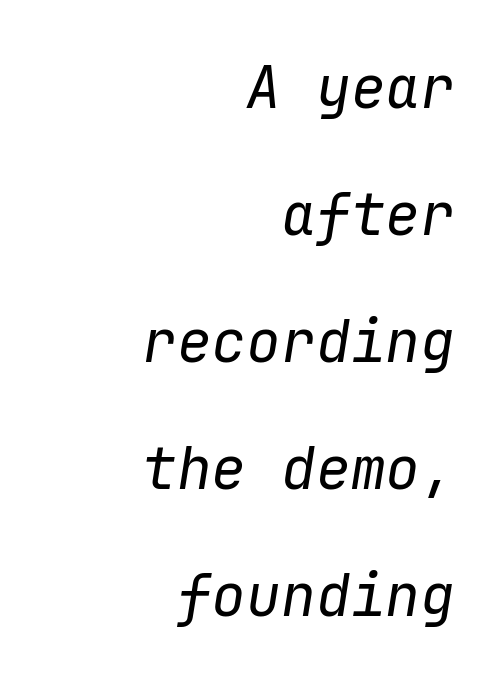
{"italic": "yes", "lean": "right", "slant_degrees": 9, "bold": "no", "weight": "regular", "width": "normal", "stroke_contrast": "low", "x_height": "medium", "monospaced": "yes", "underline": "no", "align": "right", "line_spacing": "loose", "line_spacing_ratio": 2.19, "letter_spacing": "normal", "letter_spacing_em": 0.0, "glyph_px": 58}
